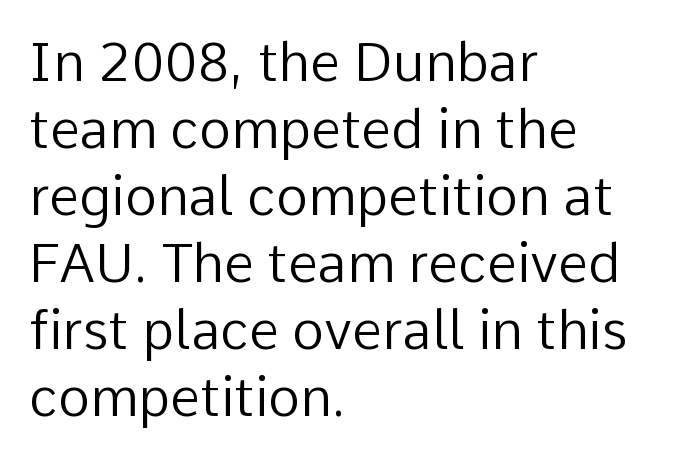
{"serif": "no", "italic": "no", "bold": "no", "weight": "regular", "width": "normal", "stroke_contrast": "low", "x_height": "medium", "monospaced": "no", "underline": "no", "align": "left", "line_spacing_ratio": 1.24, "letter_spacing": "normal", "letter_spacing_em": 0.0, "glyph_px": 54}
